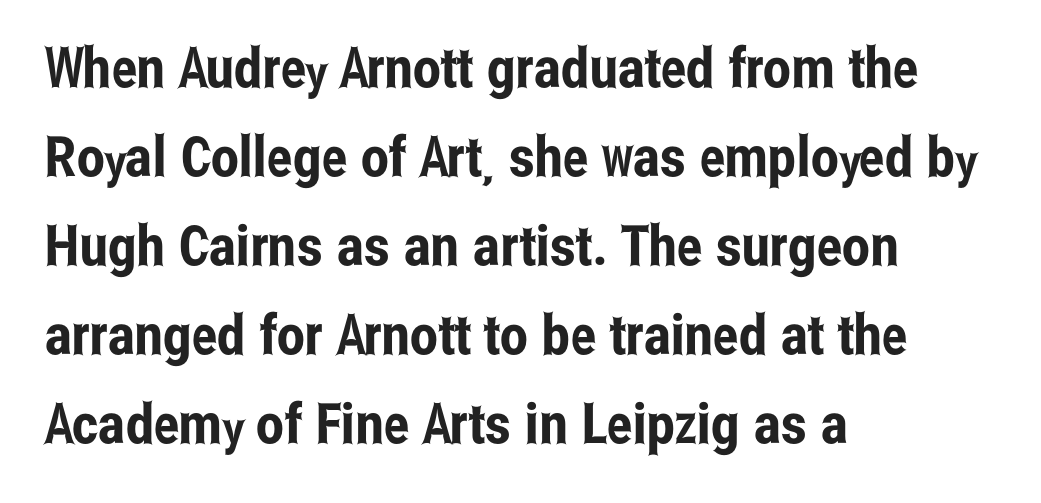
The rendering uses natural spacing where letterforms have individual widths. The setting favours the left margin, as ordinary paragraphs usually do. The block of text has a typical density, with ordinary space between rows. This rendering employs a face without finishing strokes, i.e., a sans-serif.
